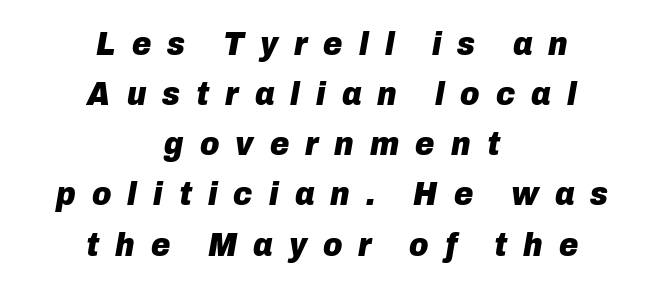
Q: Is the text bold? A: Yes.
Q: Is the text italic (slanted)? A: Yes, it leans right by about 10 degrees.
Q: Is the text underlined? A: No.
Q: How is the paragraph aligned? A: Centered.
Q: Is the spacing between letters normal or unusually wide? A: Unusually wide.
Q: Is the spacing between lines tight, normal or loose? A: Normal.
Q: Width (condensed, normal, or wide)? A: Normal.
Q: Stroke contrast? A: Low.
Q: x-height? A: Medium.
Q: Monospaced? A: No.
